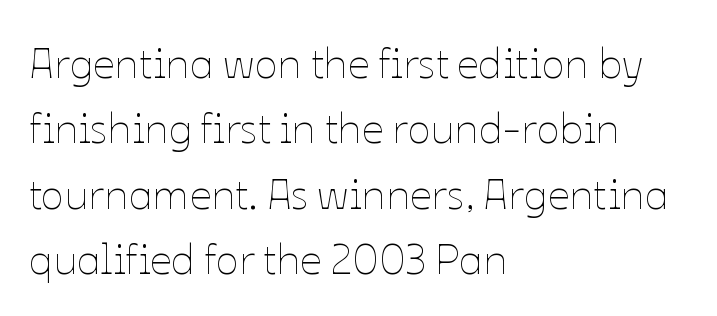
Q: Is the text bold? A: No.
Q: Is the text italic (slanted)? A: No, it is upright.
Q: Is the text underlined? A: No.
Q: How is the paragraph aligned? A: Left-aligned.
Q: Is the spacing between letters normal or unusually wide? A: Normal.
Q: Is the spacing between lines tight, normal or loose? A: Normal.
Q: Width (condensed, normal, or wide)? A: Normal.
Q: Stroke contrast? A: Low.
Q: x-height? A: Medium.
Q: Monospaced? A: No.
